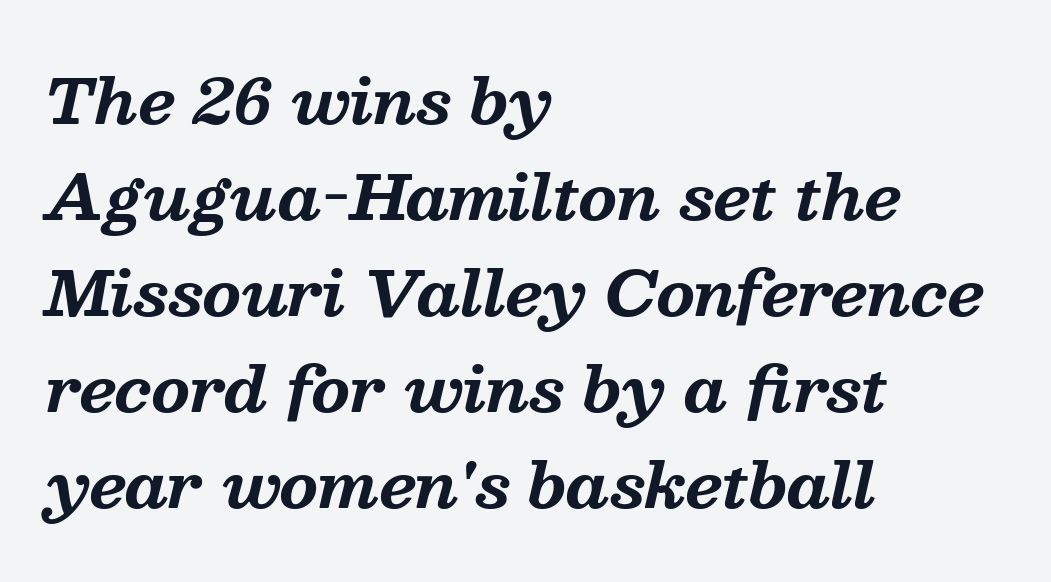
Every letter is thick-stroked: bold, no question. Each letter keeps its own natural width here, so spacing adapts to shape. Compared with ordinary roman type, these characters are visibly tilted. Only glyphs here, with clear space below each row. The type family on display is of the serif kind.
